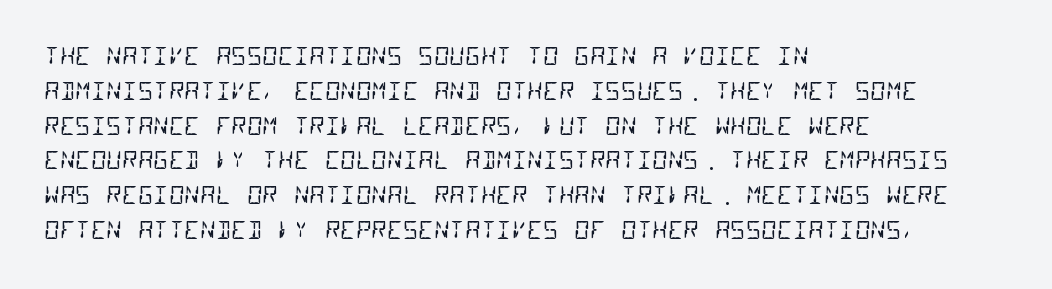
{"bold": "no", "underline": "no", "align": "left", "line_spacing": "normal", "line_spacing_ratio": 1.45, "letter_spacing": "normal", "letter_spacing_em": 0.0, "glyph_px": 24}
